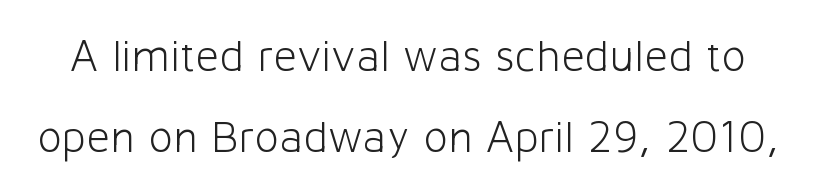
{"serif": "no", "italic": "no", "bold": "no", "weight": "light", "width": "normal", "stroke_contrast": "low", "x_height": "medium", "monospaced": "no", "underline": "no", "line_spacing_ratio": 1.77, "letter_spacing": "normal", "letter_spacing_em": 0.0, "glyph_px": 46}
